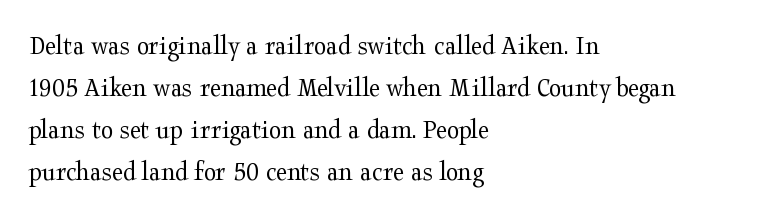
{"serif": "yes", "italic": "no", "bold": "no", "weight": "regular", "width": "wide", "stroke_contrast": "medium", "x_height": "medium", "monospaced": "no", "underline": "no", "align": "left", "line_spacing": "normal", "line_spacing_ratio": 1.5, "letter_spacing": "normal", "letter_spacing_em": 0.0, "glyph_px": 28}
